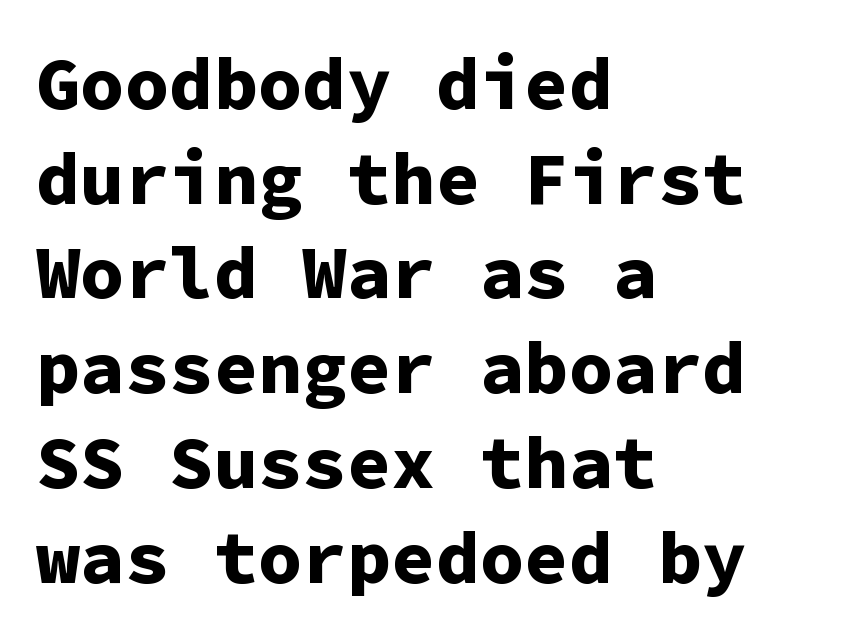
Rows of type keep a routine distance in the vertical direction. A student would call this left alignment; a typographer would say flush left, rag right. It's the straight-up-and-down kind of type. The type family on display is of the sans-serif kind. The face used here is monospaced, like something from a code editor. What weight is shown? A full bold with thick strokes.
